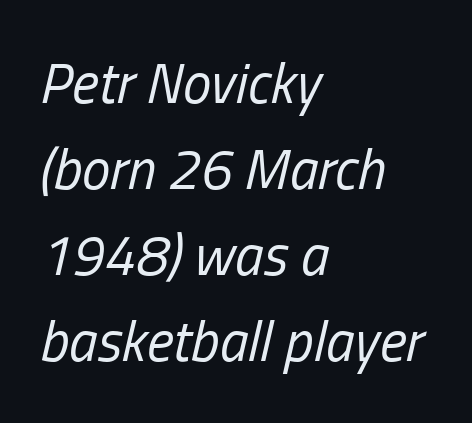
The image shows 57 px regular-weight, condensed type, italic (leaning right); set left-aligned, normal line spacing (1.51x), normal letter spacing, not underlined; low stroke contrast and a medium x-height.
